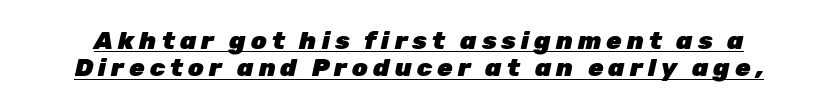
Underlining? Definitely there. Heft: maximum for text — a bold. Summary of vertical rhythm: compact, with narrow interline spacing. The type is letterspaced generously, with wide tracking.
